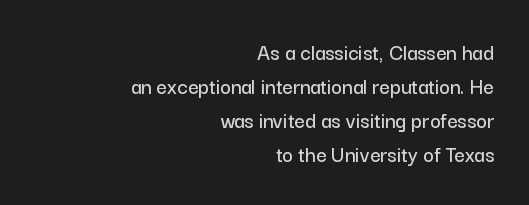
Is there any slant? The stems are plumb. Descenders hang freely into open space. Successive baselines arrive at the customary interval. The setting favours the right margin, as signatures and pull-quotes sometimes do.
